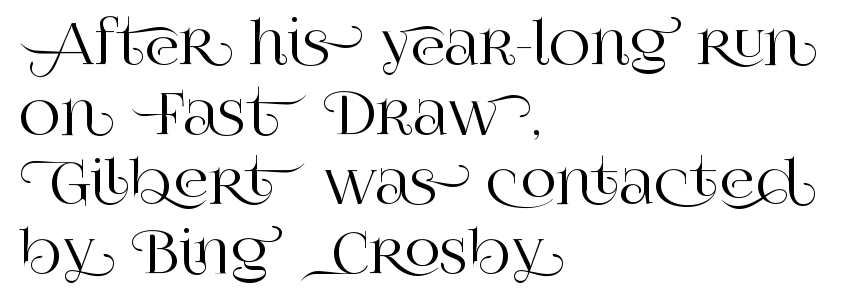
The image shows 57 px serif type, upright; set left-aligned, line spacing 1.22x, normal letter spacing, not underlined; high stroke contrast and a large x-height.
